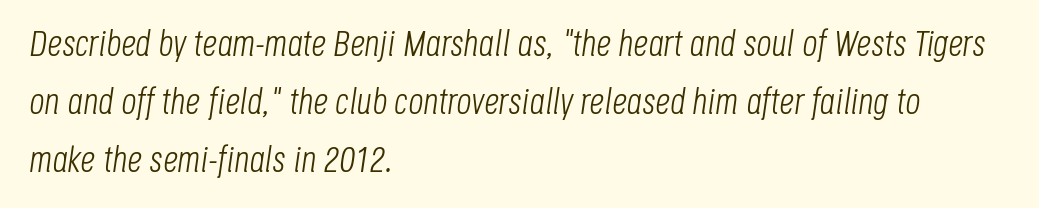
The image shows 37 px light, condensed type, italic (leaning right); set left-aligned, normal line spacing (1.57x), normal letter spacing, not underlined; low stroke contrast and a large x-height.
